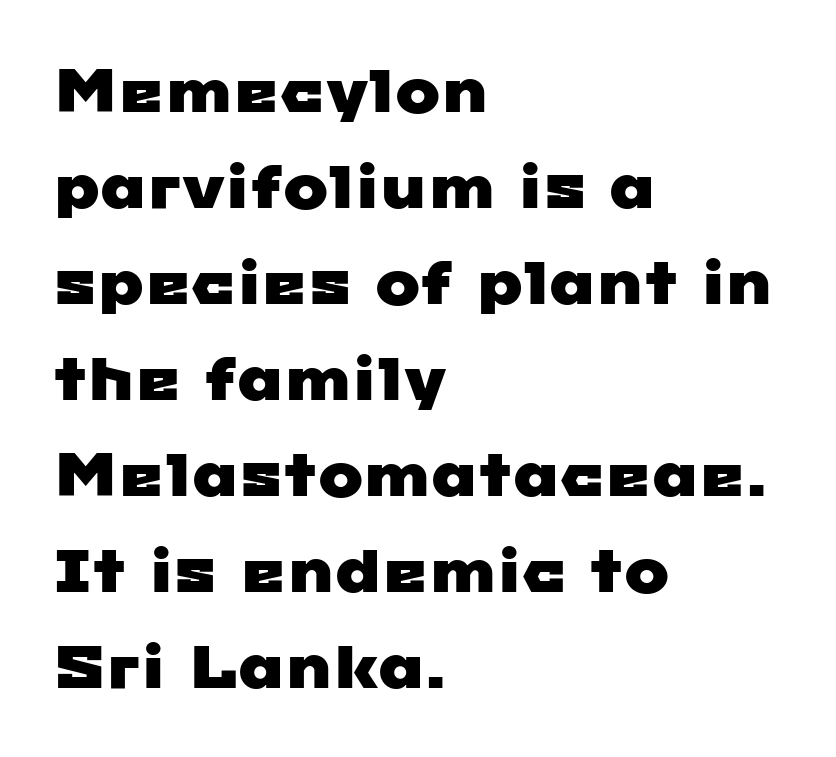
Just letters on the line, the space beneath them empty. Interline gaps are of average width in this sample. Regarding serifs, this sample does without them. Compared with typical body copy, the letter spacing here is the same. Note the varied advance widths — an 'i' is clearly narrower than an 'm'. The text block is weighted toward the left margin, trailing off unevenly rightward.
